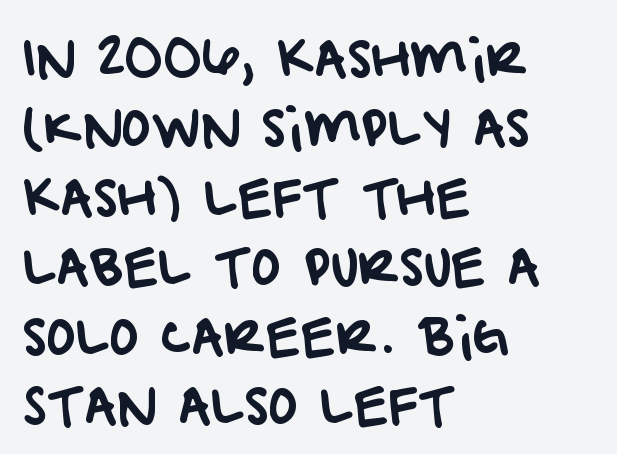
Q: Is the typeface a serif or a sans-serif typeface? A: Sans-serif.
Q: Is the text underlined? A: No.
Q: How is the paragraph aligned? A: Left-aligned.
Q: Is the spacing between letters normal or unusually wide? A: Normal.
Q: Is the spacing between lines tight, normal or loose? A: Normal.
Q: Width (condensed, normal, or wide)? A: Normal.
Q: Stroke contrast? A: Low.
Q: x-height? A: Large.
Q: Monospaced? A: No.
